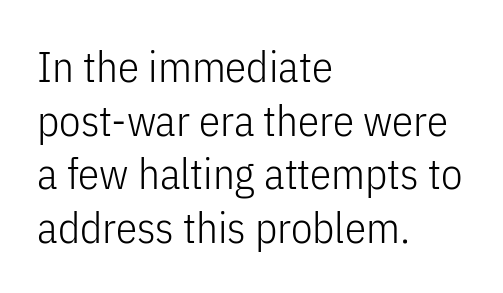
The image shows 43 px light, condensed sans-serif type, upright; set left-aligned, normal line spacing (1.25x), normal letter spacing, not underlined; low stroke contrast and a medium x-height.
